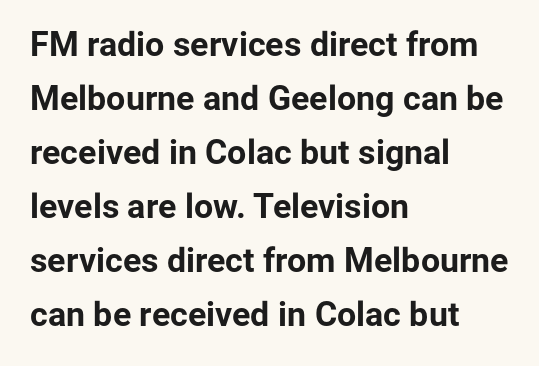
Q: Is the text bold? A: Yes.
Q: Is the text italic (slanted)? A: No, it is upright.
Q: Is the typeface a serif or a sans-serif typeface? A: Sans-serif.
Q: Is the text underlined? A: No.
Q: How is the paragraph aligned? A: Left-aligned.
Q: Is the spacing between letters normal or unusually wide? A: Normal.
Q: Is the spacing between lines tight, normal or loose? A: Normal.
Q: Width (condensed, normal, or wide)? A: Normal.
Q: Stroke contrast? A: Low.
Q: x-height? A: Medium.
Q: Monospaced? A: No.
